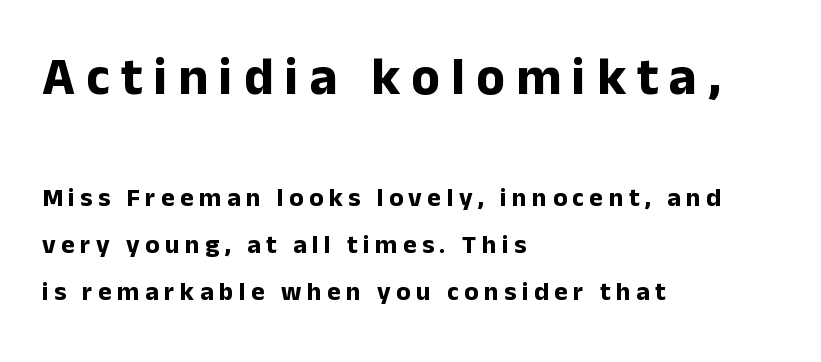
Q: Is the text bold? A: Yes.
Q: Is the text italic (slanted)? A: No, it is upright.
Q: Is the typeface a serif or a sans-serif typeface? A: Sans-serif.
Q: Is the text underlined? A: No.
Q: How is the paragraph aligned? A: Left-aligned.
Q: Is the spacing between letters normal or unusually wide? A: Unusually wide.
Q: Which block of text is set in a larger size, the first (top) or the second (bottom)? A: The first (top) one.
Q: Width (condensed, normal, or wide)? A: Normal.
Q: Stroke contrast? A: Low.
Q: x-height? A: Medium.
Q: Monospaced? A: No.
